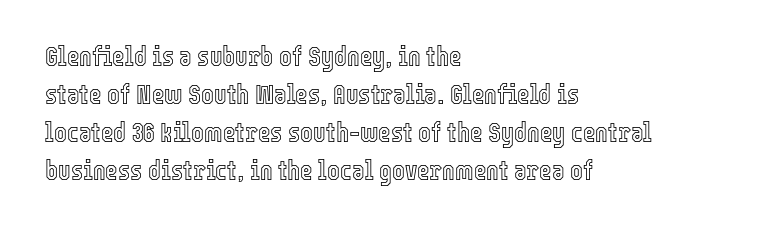
Every stem runs plumb, perpendicular to the baseline. No extra tracking has been applied to these lines. Students, observe: this is what conventionally led text looks like. The rendering anchors every line to the left-hand side. Just letters on the line, the space beneath them empty.
